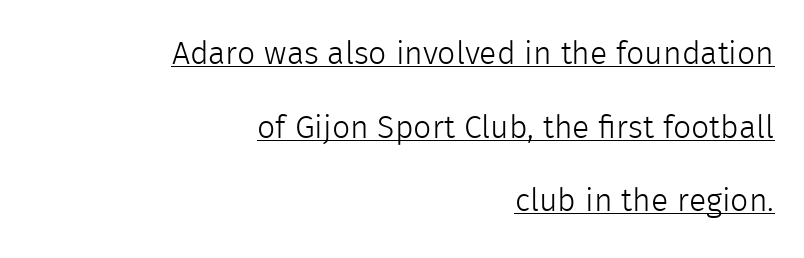
{"serif": "no", "italic": "no", "bold": "no", "weight": "light", "width": "normal", "x_height": "medium", "monospaced": "no", "underline": "yes", "align": "right", "line_spacing": "loose", "line_spacing_ratio": 2.3, "letter_spacing": "normal", "letter_spacing_em": 0.0, "glyph_px": 32}
